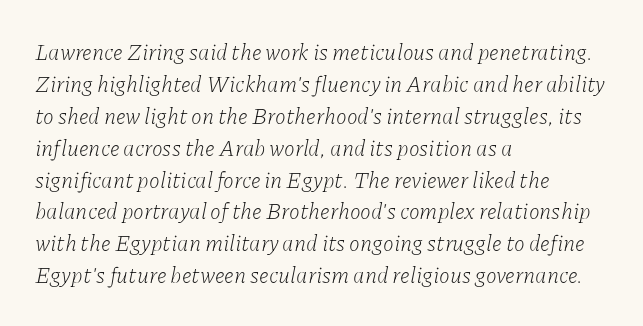
Q: Is the text bold? A: No.
Q: Is the text italic (slanted)? A: Yes, it leans right by about 11 degrees.
Q: Is the text underlined? A: No.
Q: How is the paragraph aligned? A: Left-aligned.
Q: Is the spacing between letters normal or unusually wide? A: Normal.
Q: Is the spacing between lines tight, normal or loose? A: Normal.
